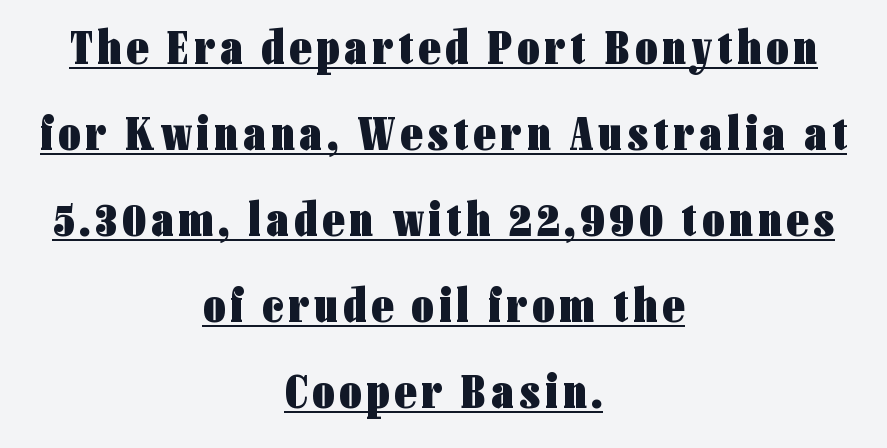
{"serif": "no", "italic": "no", "bold": "yes", "weight": "heavy", "width": "condensed", "stroke_contrast": "low", "x_height": "medium", "monospaced": "no", "underline": "yes", "align": "center", "line_spacing_ratio": 1.79, "glyph_px": 48}
